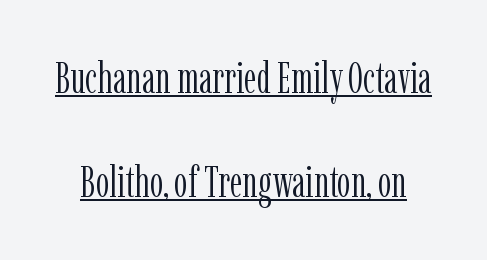
Quick note: not italic, upright. The vertical gap from one line to the next is large. These characters rest on top of a visible drawn line. The font family rendered here belongs to the serif group. The strokes are not fattened; the text isn't bold. Look at the tracking — it's just the regular setting, nothing added.
